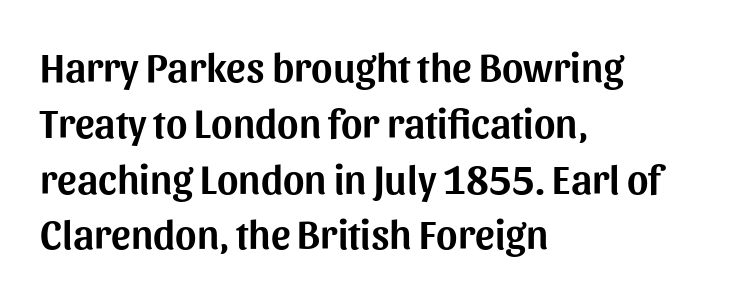
Q: Is the text italic (slanted)? A: No, it is upright.
Q: Is the typeface a serif or a sans-serif typeface? A: Sans-serif.
Q: Is the text underlined? A: No.
Q: How is the paragraph aligned? A: Left-aligned.
Q: Is the spacing between letters normal or unusually wide? A: Normal.
Q: Is the spacing between lines tight, normal or loose? A: Normal.
Q: Width (condensed, normal, or wide)? A: Normal.
Q: Stroke contrast? A: Medium.
Q: x-height? A: Medium.
Q: Monospaced? A: No.
